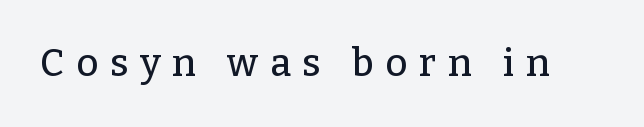
{"serif": "yes", "italic": "no", "width": "normal", "stroke_contrast": "low", "x_height": "medium", "monospaced": "no", "underline": "no", "letter_spacing": "wide", "letter_spacing_em": 0.31, "glyph_px": 38}
